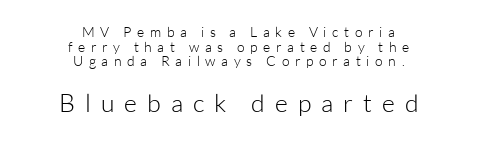
Unlike italic type, these characters show no tilt at all. The space between consecutive lines is stingy. Does extra space separate the letters? Yes, quite a lot of it. Letters have the restrained weight of plain body copy at most. A clean baseline with only descenders dipping below it. Character size in the trailing block exceeds that of the leading block.
